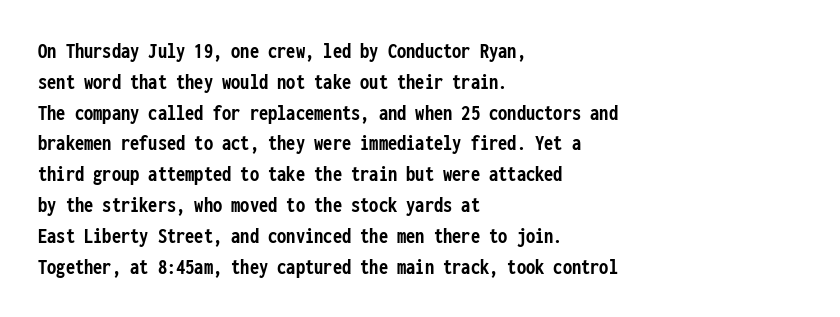
Q: Is the text bold? A: Yes.
Q: Is the text italic (slanted)? A: No, it is upright.
Q: Is the text underlined? A: No.
Q: How is the paragraph aligned? A: Left-aligned.
Q: Is the spacing between letters normal or unusually wide? A: Normal.
Q: Is the spacing between lines tight, normal or loose? A: Normal.
